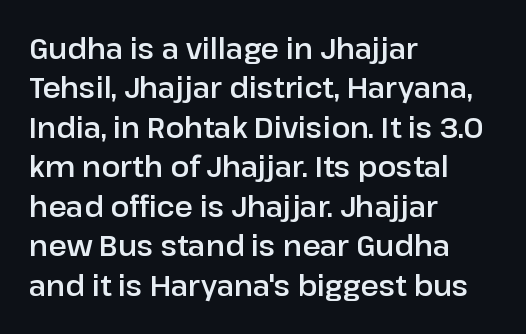
Q: Is the text italic (slanted)? A: No, it is upright.
Q: Is the typeface a serif or a sans-serif typeface? A: Sans-serif.
Q: Is the text underlined? A: No.
Q: How is the paragraph aligned? A: Left-aligned.
Q: Is the spacing between letters normal or unusually wide? A: Normal.
Q: Is the spacing between lines tight, normal or loose? A: Normal.
Q: Width (condensed, normal, or wide)? A: Normal.
Q: Stroke contrast? A: Low.
Q: x-height? A: Medium.
Q: Monospaced? A: No.
